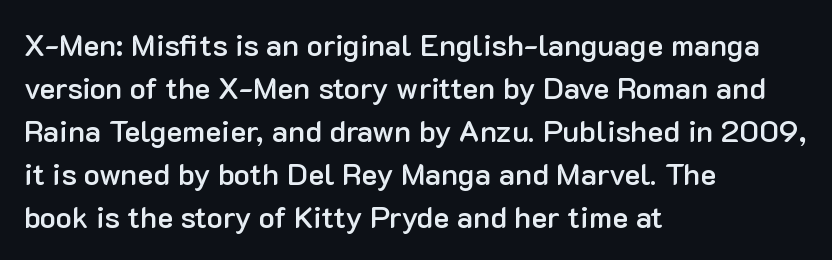
{"serif": "no", "italic": "no", "bold": "semi", "weight": "semibold", "width": "normal", "stroke_contrast": "low", "x_height": "medium", "monospaced": "no", "underline": "no", "align": "left", "line_spacing": "normal", "line_spacing_ratio": 1.43, "letter_spacing": "normal", "letter_spacing_em": 0.0, "glyph_px": 30}
